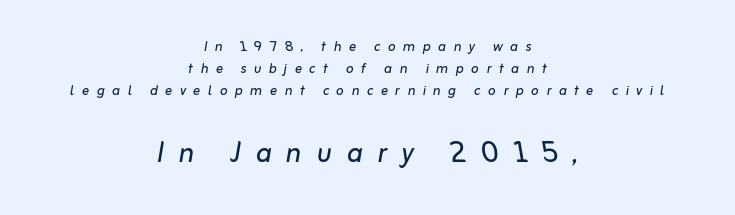
The image shows 36 px regular-weight type, italic (leaning right); set centered, line spacing 1.23x, unusually wide letter spacing (+0.41 em), not underlined; the second (bottom) block is 2.0x larger; low stroke contrast and a medium x-height.
